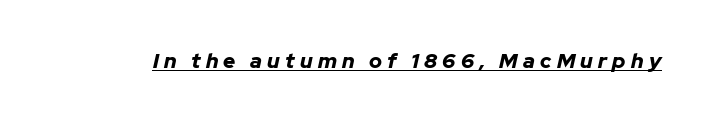
The image shows 21 px bold type, italic (leaning right); set unusually wide letter spacing (+0.25 em), underlined.
